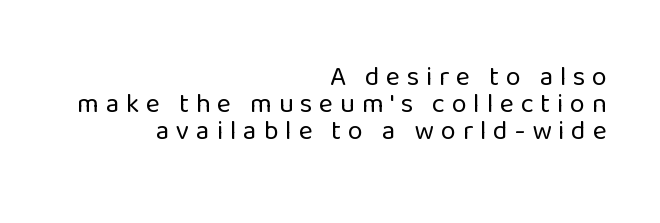
{"italic": "no", "bold": "no", "underline": "no", "align": "right", "line_spacing": "tight", "line_spacing_ratio": 1.0, "letter_spacing": "wide", "letter_spacing_em": 0.25, "glyph_px": 27}
